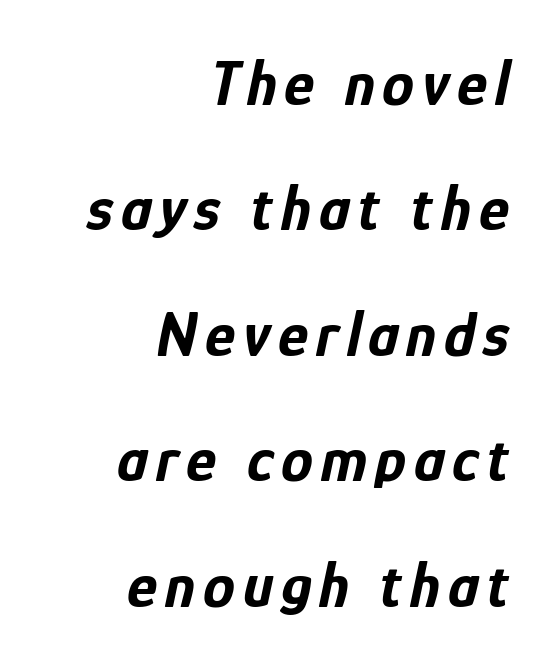
Q: Is the text bold? A: Yes.
Q: Is the text italic (slanted)? A: Yes, it leans right by about 12 degrees.
Q: Is the text underlined? A: No.
Q: How is the paragraph aligned? A: Right-aligned.
Q: Is the spacing between lines tight, normal or loose? A: Loose.
Q: Width (condensed, normal, or wide)? A: Condensed.
Q: Stroke contrast? A: Low.
Q: x-height? A: Medium.
Q: Monospaced? A: No.
